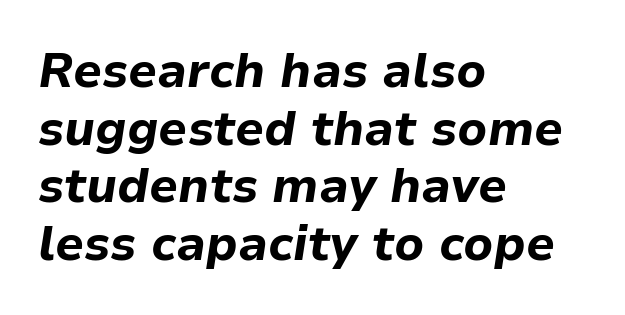
Q: Is the text bold? A: Yes.
Q: Is the text italic (slanted)? A: Yes, it leans right by about 9 degrees.
Q: Is the text underlined? A: No.
Q: How is the paragraph aligned? A: Left-aligned.
Q: Is the spacing between letters normal or unusually wide? A: Normal.
Q: Width (condensed, normal, or wide)? A: Normal.
Q: Stroke contrast? A: Low.
Q: x-height? A: Medium.
Q: Monospaced? A: No.
